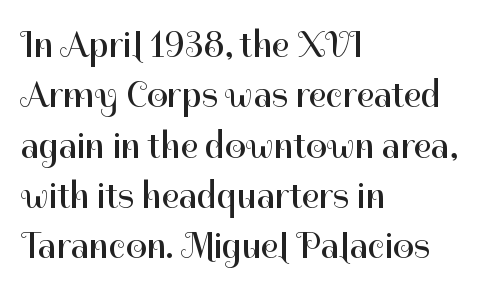
{"serif": "no", "italic": "no", "bold": "no", "weight": "regular", "width": "normal", "stroke_contrast": "high", "x_height": "medium", "monospaced": "no", "underline": "no", "align": "left", "line_spacing": "normal", "line_spacing_ratio": 1.36, "letter_spacing": "normal", "letter_spacing_em": 0.0, "glyph_px": 37}
